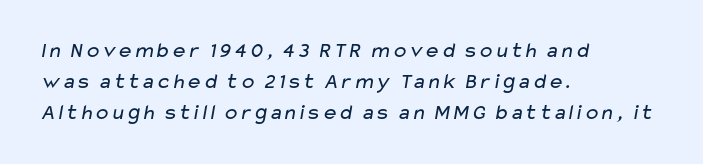
The image shows 22 px text type; set left-aligned, normal line spacing (1.42x), normal letter spacing, not underlined.
